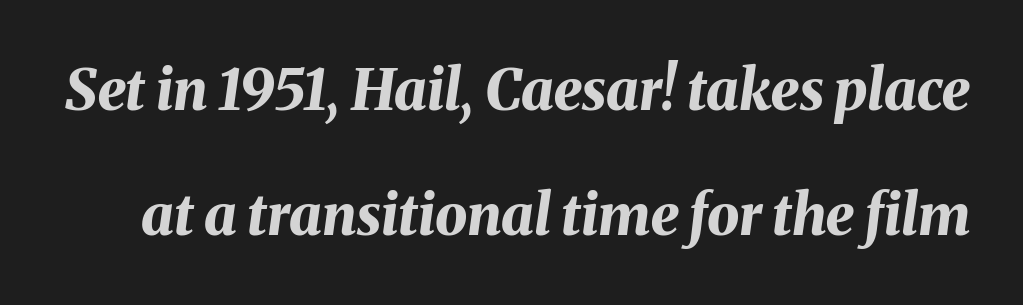
The image shows 57 px bold type, italic (leaning right); set loose line spacing (2.2x), normal letter spacing, not underlined; medium stroke contrast and a medium x-height.
